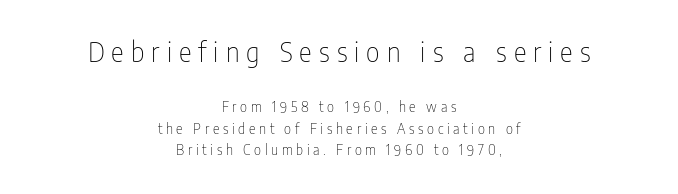
Glyph-to-glyph distance is far greater than everyday printed text. Leftover space on each line is divided equally before and after the words. Reading down the column, the eye jumps a familiar distance to each next line. The strokes are not fattened; the text isn't bold. Reading top to bottom, the characters get smaller at the block break. Every stem runs plumb, perpendicular to the baseline.
